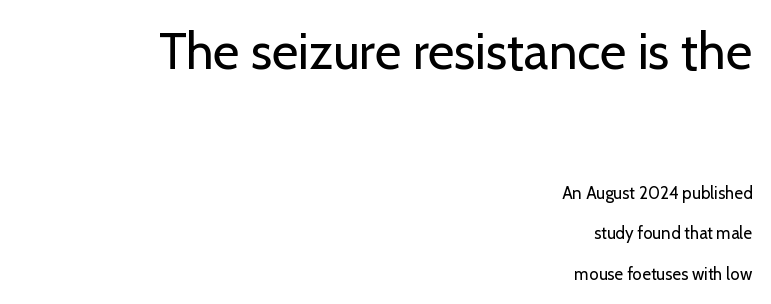
{"serif": "no", "italic": "no", "bold": "no", "weight": "regular", "width": "normal", "stroke_contrast": "low", "x_height": "medium", "monospaced": "no", "underline": "no", "align": "right", "line_spacing": "loose", "line_spacing_ratio": 2.39, "letter_spacing": "normal", "letter_spacing_em": 0.0, "larger_block": "first", "size_ratio": 3.0, "glyph_px": 51}
